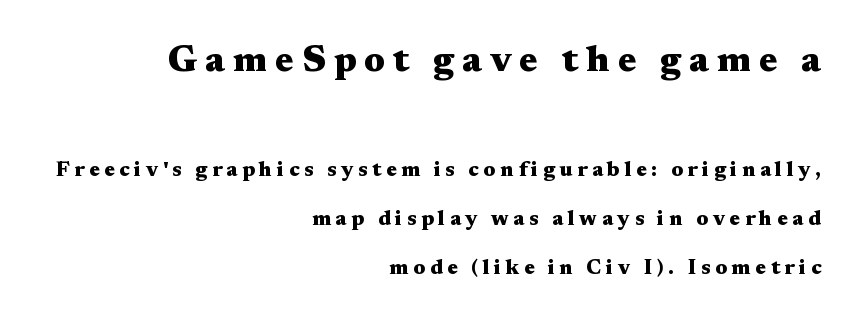
{"serif": "yes", "italic": "no", "bold": "yes", "weight": "heavy", "width": "wide", "stroke_contrast": "medium", "x_height": "medium", "monospaced": "no", "underline": "no", "align": "right", "line_spacing": "loose", "line_spacing_ratio": 2.35, "letter_spacing": "wide", "letter_spacing_em": 0.22, "larger_block": "first", "size_ratio": 1.76, "glyph_px": 37}
